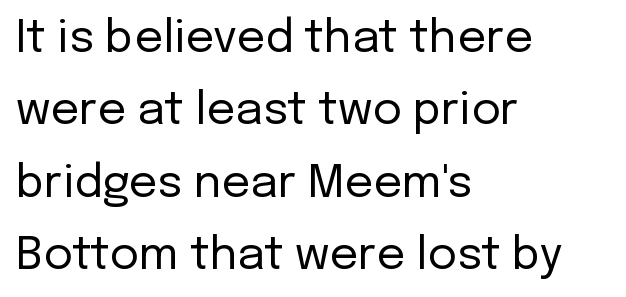
The image shows 45 px regular-weight sans-serif type, upright; set left-aligned, normal line spacing (1.61x), normal letter spacing, not underlined; low stroke contrast and a medium x-height.
